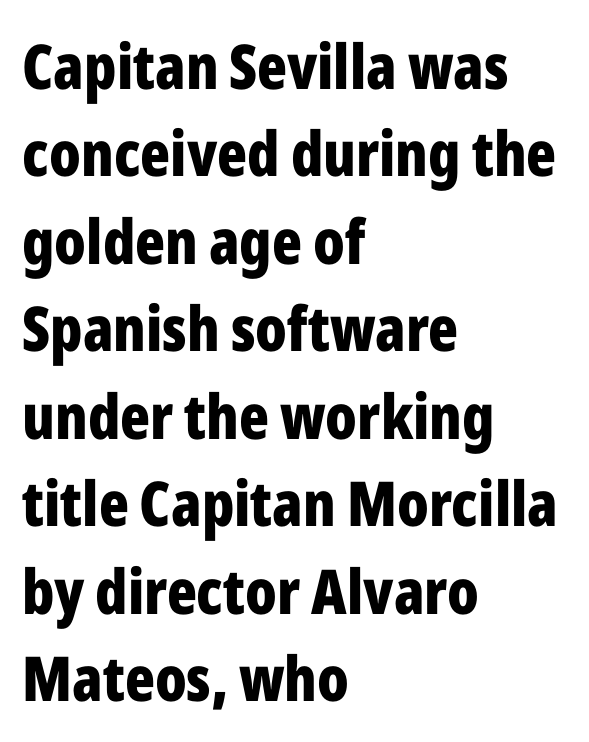
{"serif": "no", "italic": "no", "bold": "yes", "weight": "bold", "width": "condensed", "stroke_contrast": "low", "x_height": "medium", "monospaced": "no", "underline": "no", "align": "left", "line_spacing": "normal", "line_spacing_ratio": 1.41, "letter_spacing": "normal", "letter_spacing_em": 0.0, "glyph_px": 62}
